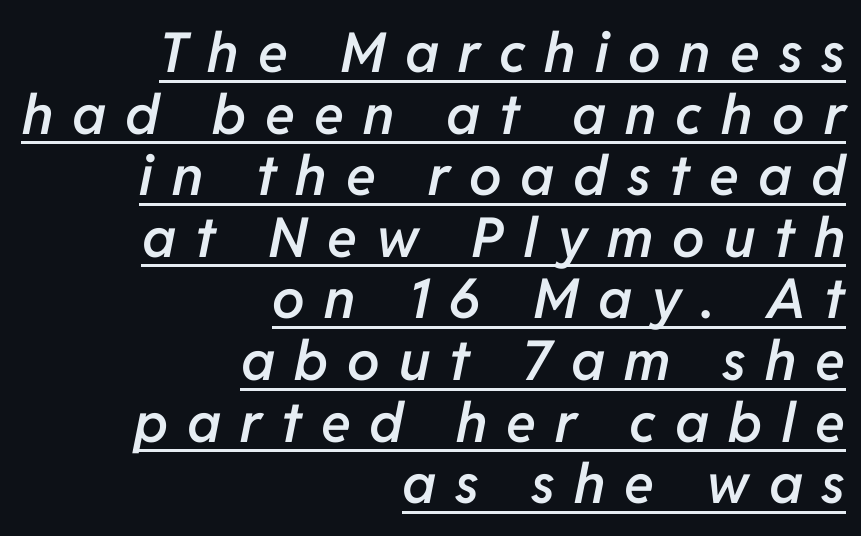
{"italic": "yes", "lean": "right", "slant_degrees": 11, "bold": "semi", "weight": "semibold", "width": "normal", "stroke_contrast": "low", "x_height": "medium", "monospaced": "no", "underline": "yes", "align": "right", "line_spacing": "tight", "line_spacing_ratio": 1.12, "letter_spacing": "wide", "letter_spacing_em": 0.35, "glyph_px": 55}
